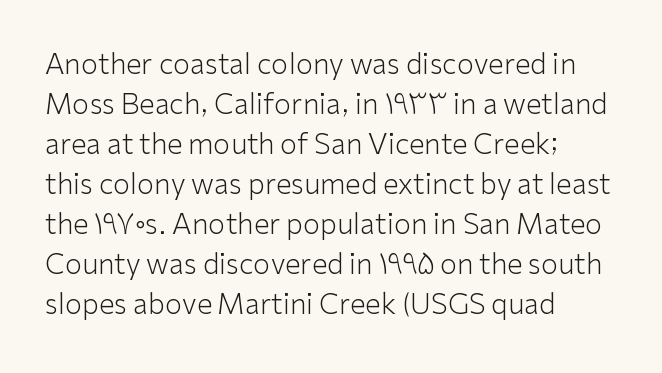
{"serif": "no", "italic": "no", "bold": "no", "weight": "light", "width": "normal", "stroke_contrast": "low", "x_height": "medium", "monospaced": "no", "underline": "no", "align": "left", "line_spacing": "normal", "line_spacing_ratio": 1.43, "letter_spacing": "normal", "letter_spacing_em": 0.0, "glyph_px": 28}
